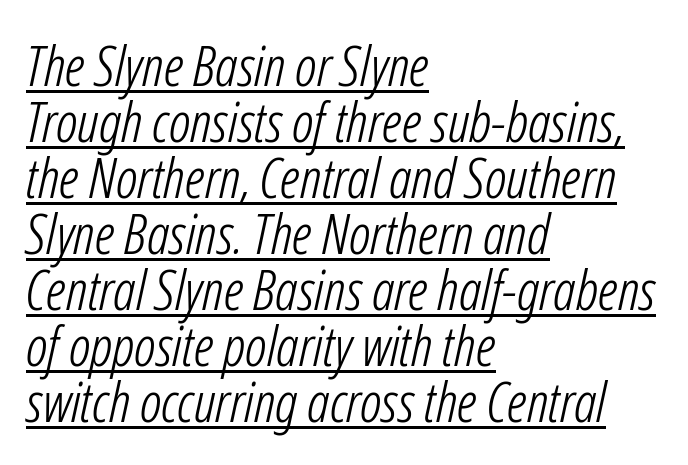
{"italic": "yes", "lean": "right", "slant_degrees": 12, "bold": "no", "weight": "light", "width": "condensed", "stroke_contrast": "low", "x_height": "medium", "monospaced": "no", "underline": "yes", "align": "left", "line_spacing": "tight", "line_spacing_ratio": 1.0, "letter_spacing": "normal", "letter_spacing_em": 0.0, "glyph_px": 56}
